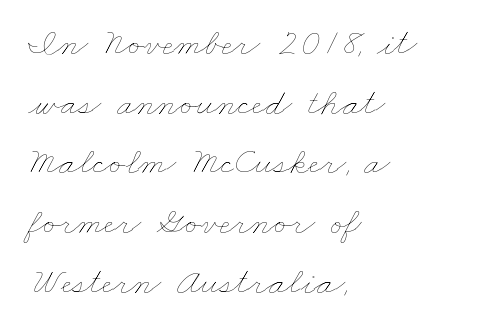
Nothing unusual about the tracking: characters are spaced as the font intends. Typeset ragged right — the left edge is the straight one. Varying glyph widths throughout — classic text-font behaviour. The line-height multiplier appears to be the usual default. Weight: regular or lighter.
